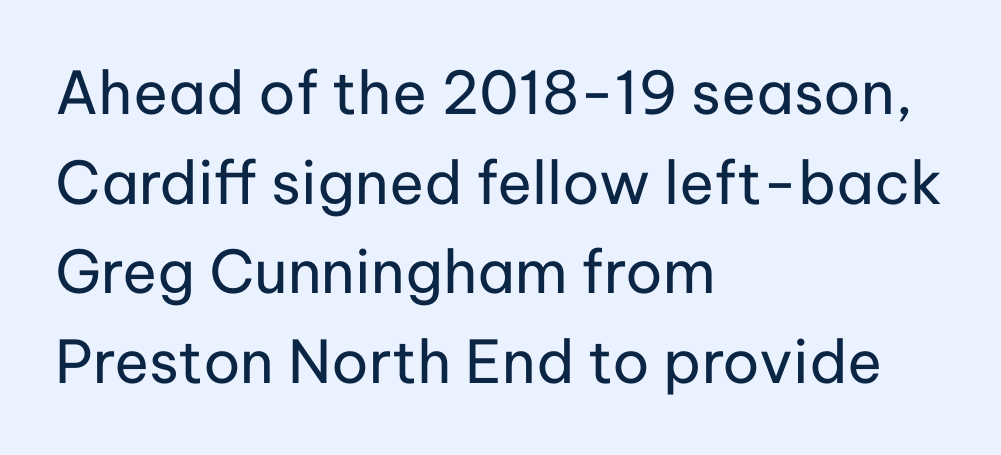
{"serif": "no", "italic": "no", "bold": "no", "weight": "regular", "width": "normal", "stroke_contrast": "low", "x_height": "medium", "monospaced": "no", "underline": "no", "align": "left", "line_spacing": "normal", "line_spacing_ratio": 1.52, "letter_spacing": "normal", "letter_spacing_em": 0.0, "glyph_px": 59}
